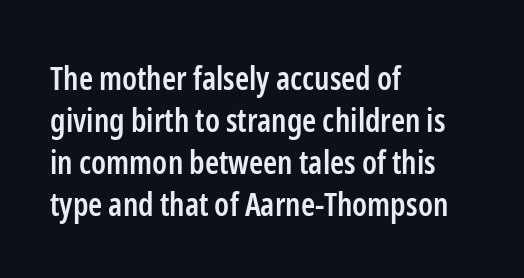
I'd call this a sans setting — the letters go barefoot. Note the varied advance widths — an 'i' is clearly narrower than an 'm'. Whoever set this chose a conventional vertical rhythm. Its strokes are somewhat broadened, the hallmark of semibold type. Teacher's note: observe the even left margin — that is flush-left alignment.
